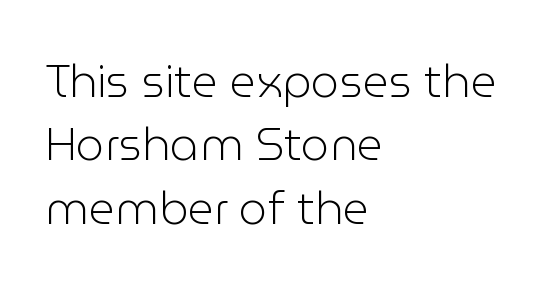
Q: Is the text bold? A: No.
Q: Is the text italic (slanted)? A: No, it is upright.
Q: Is the typeface a serif or a sans-serif typeface? A: Sans-serif.
Q: Is the text underlined? A: No.
Q: How is the paragraph aligned? A: Left-aligned.
Q: Is the spacing between letters normal or unusually wide? A: Normal.
Q: Is the spacing between lines tight, normal or loose? A: Normal.
Q: Width (condensed, normal, or wide)? A: Normal.
Q: Stroke contrast? A: Low.
Q: x-height? A: Medium.
Q: Monospaced? A: No.
